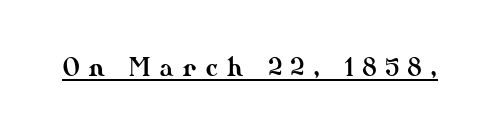
{"italic": "no", "underline": "yes", "letter_spacing": "wide", "letter_spacing_em": 0.4, "glyph_px": 24}
